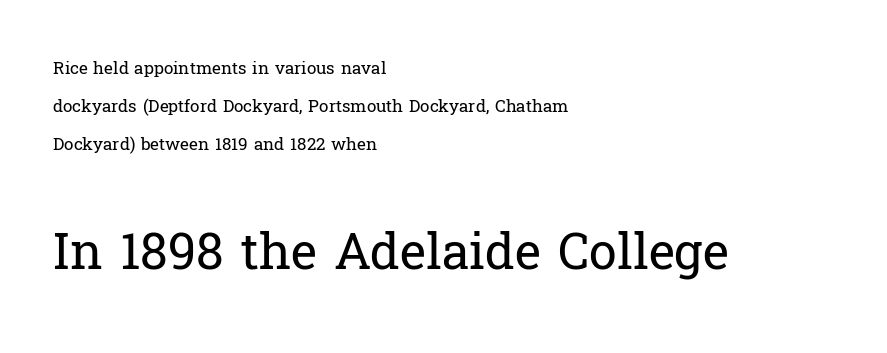
Q: Is the text bold? A: No.
Q: Is the text italic (slanted)? A: No, it is upright.
Q: Is the typeface a serif or a sans-serif typeface? A: Serif.
Q: Is the text underlined? A: No.
Q: How is the paragraph aligned? A: Left-aligned.
Q: Is the spacing between letters normal or unusually wide? A: Normal.
Q: Is the spacing between lines tight, normal or loose? A: Loose.
Q: Which block of text is set in a larger size, the first (top) or the second (bottom)? A: The second (bottom) one.
Q: Width (condensed, normal, or wide)? A: Normal.
Q: Stroke contrast? A: Low.
Q: x-height? A: Medium.
Q: Monospaced? A: No.
